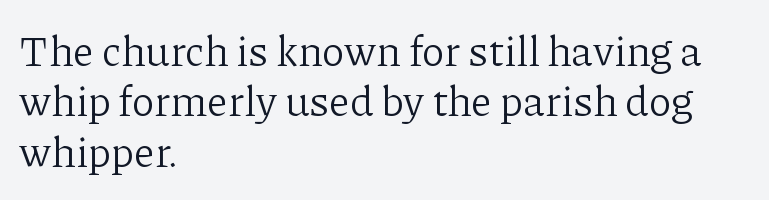
Is this a fixed-width face? No — the glyphs have proportional, varying widths. No extra ink here — the face is not bold. The foot of each line stays bare and open. Nobody touched the tracking dial on this one. Typeset ragged right — the left edge is the straight one.
